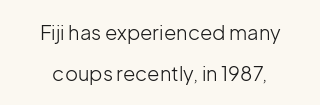
Line spacing here is loose. Underlining? Definitely not there. Unbolded letterforms with no extra heft. Ordinary non-slanted type is in use.
